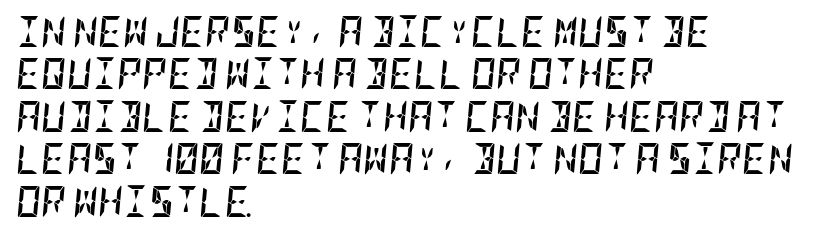
The image shows 31 px semibold, condensed type, italic (leaning right); set left-aligned, normal line spacing (1.37x), normal letter spacing, not underlined; low stroke contrast and a large x-height.
